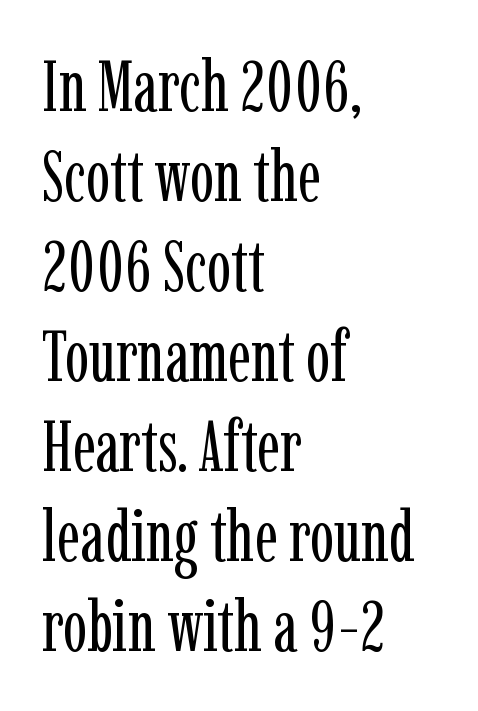
{"serif": "yes", "italic": "no", "bold": "no", "weight": "regular", "width": "condensed", "stroke_contrast": "low", "x_height": "medium", "monospaced": "no", "underline": "no", "align": "left", "line_spacing": "normal", "line_spacing_ratio": 1.25, "letter_spacing": "normal", "letter_spacing_em": 0.0, "glyph_px": 72}
